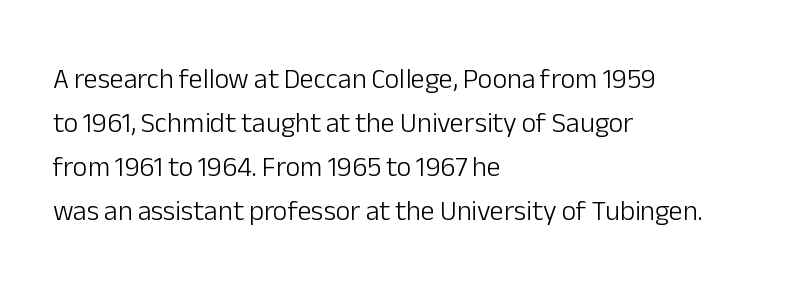
The weight tops out at a normal text grade. Unmarked baselines from the first word to the last. This sample uses an upright cut, with every glyph sitting square on the baseline. Notice how the passage keeps a crisp vertical edge on the left only. Horizontal bands of white between lines are of average thickness. Between one letter and the next there's only the usual sliver of space.
